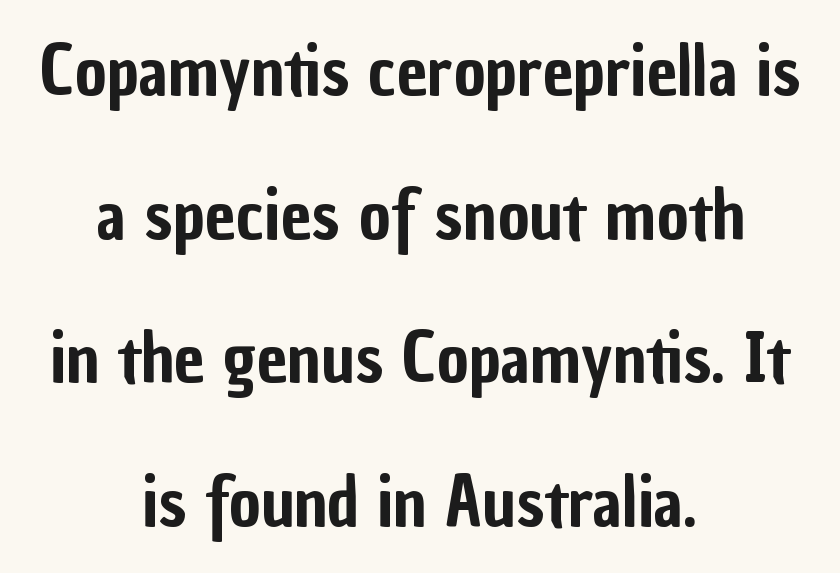
The image shows 69 px condensed sans-serif type, upright; set centered, loose line spacing (2.08x), normal letter spacing, not underlined; low stroke contrast and a medium x-height.
